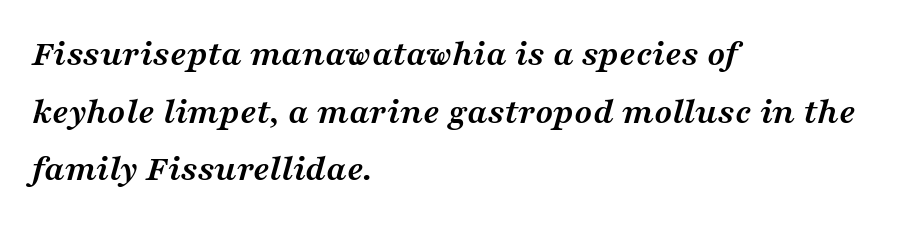
The image shows 37 px semibold, wide serif type, italic (leaning right); set left-aligned, normal line spacing (1.56x), normal letter spacing, not underlined; medium stroke contrast and a medium x-height.
